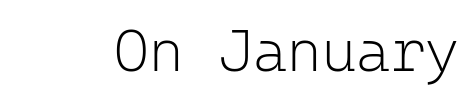
{"serif": "no", "italic": "no", "bold": "no", "weight": "light", "width": "normal", "stroke_contrast": "low", "x_height": "medium", "monospaced": "yes", "underline": "no", "letter_spacing": "normal", "letter_spacing_em": 0.0, "glyph_px": 59}
